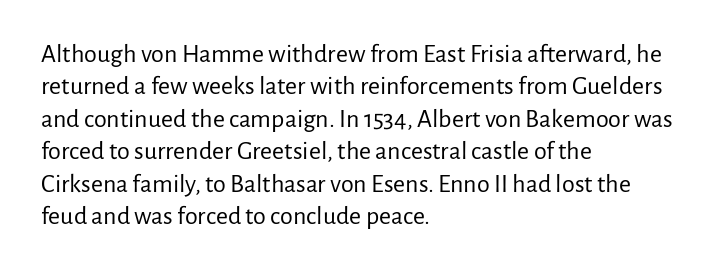
Line spacing here is normal. Nobody touched the tracking dial on this one. Quick note: underline off. Designer's note — italics off, roman on. The lines are quadded left.
